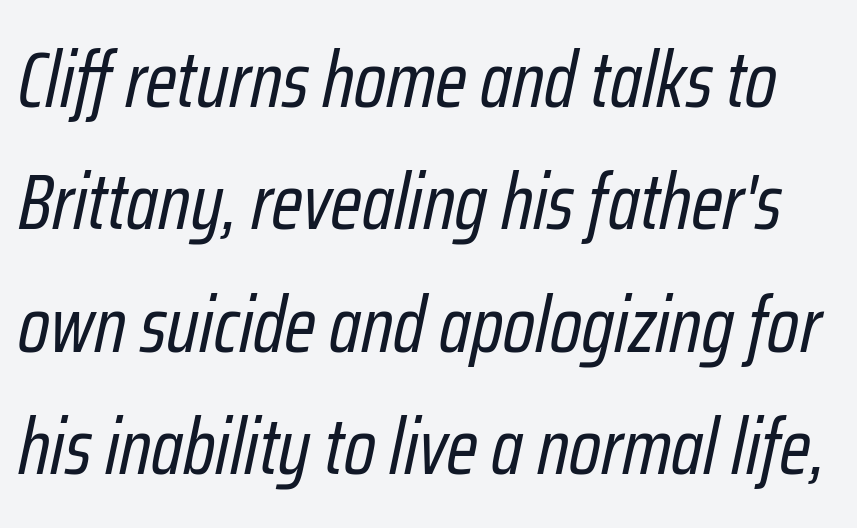
Q: Is the text bold? A: No.
Q: Is the text italic (slanted)? A: Yes, it leans right by about 12 degrees.
Q: Is the text underlined? A: No.
Q: Is the spacing between letters normal or unusually wide? A: Normal.
Q: Is the spacing between lines tight, normal or loose? A: Normal.
Q: Width (condensed, normal, or wide)? A: Condensed.
Q: Stroke contrast? A: Low.
Q: x-height? A: Medium.
Q: Monospaced? A: No.
